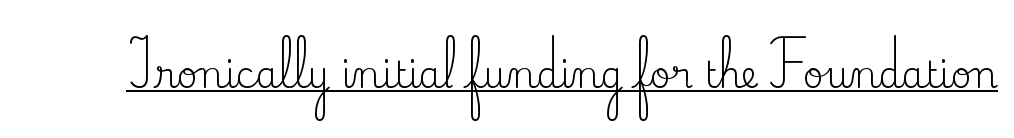
Q: Is the text bold? A: No.
Q: Is the text italic (slanted)? A: No, it is upright.
Q: Is the typeface a serif or a sans-serif typeface? A: Serif.
Q: Is the text underlined? A: Yes.
Q: Is the spacing between letters normal or unusually wide? A: Normal.
Q: Width (condensed, normal, or wide)? A: Normal.
Q: Stroke contrast? A: Medium.
Q: x-height? A: Small.
Q: Monospaced? A: No.
